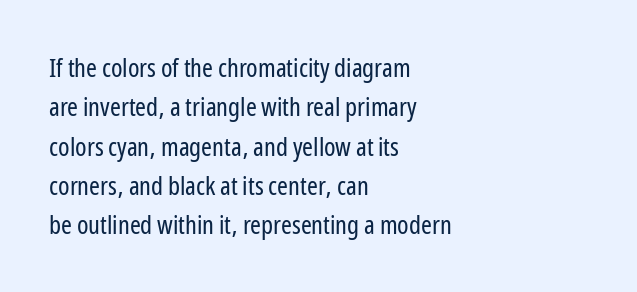
{"italic": "no", "bold": "no", "underline": "no", "align": "left", "line_spacing": "normal", "line_spacing_ratio": 1.51, "letter_spacing": "normal", "letter_spacing_em": 0.0, "glyph_px": 26}
